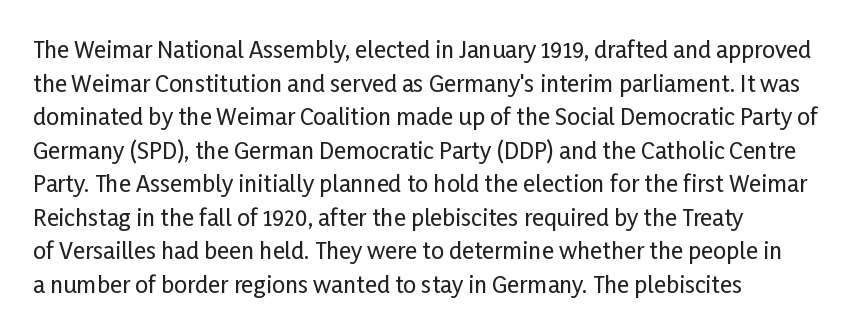
Notice how the passage keeps a crisp vertical edge on the left only. Ascenders rise straight up at ninety degrees. The passage shown is not underscored anywhere. Tracking value appears to be zero — textbook default spacing.
